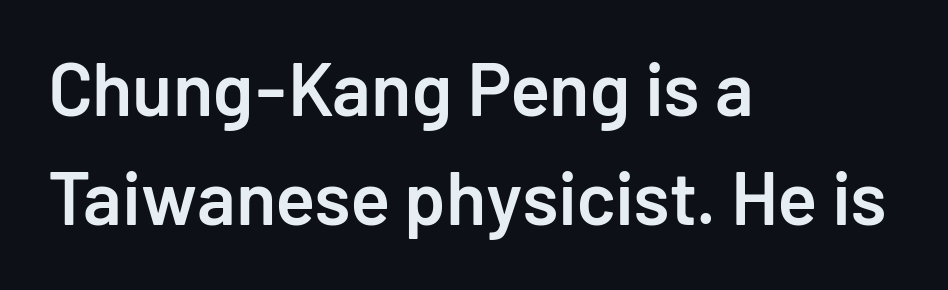
{"serif": "no", "italic": "no", "bold": "semi", "weight": "semibold", "width": "normal", "stroke_contrast": "low", "x_height": "medium", "monospaced": "no", "underline": "no", "align": "left", "line_spacing": "normal", "line_spacing_ratio": 1.47, "letter_spacing": "normal", "letter_spacing_em": 0.0, "glyph_px": 74}
